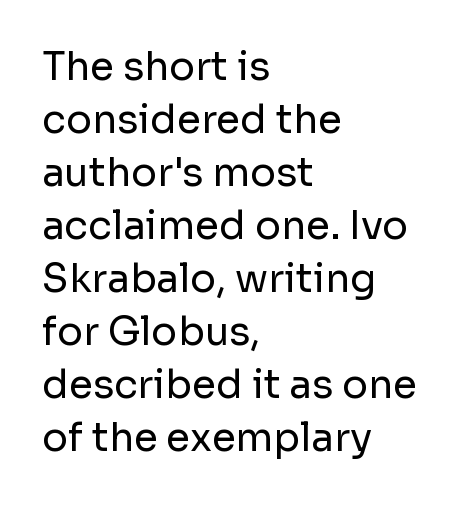
The image shows 39 px regular-weight sans-serif type, upright; set left-aligned, normal line spacing (1.36x), normal letter spacing, not underlined; low stroke contrast and a medium x-height.
